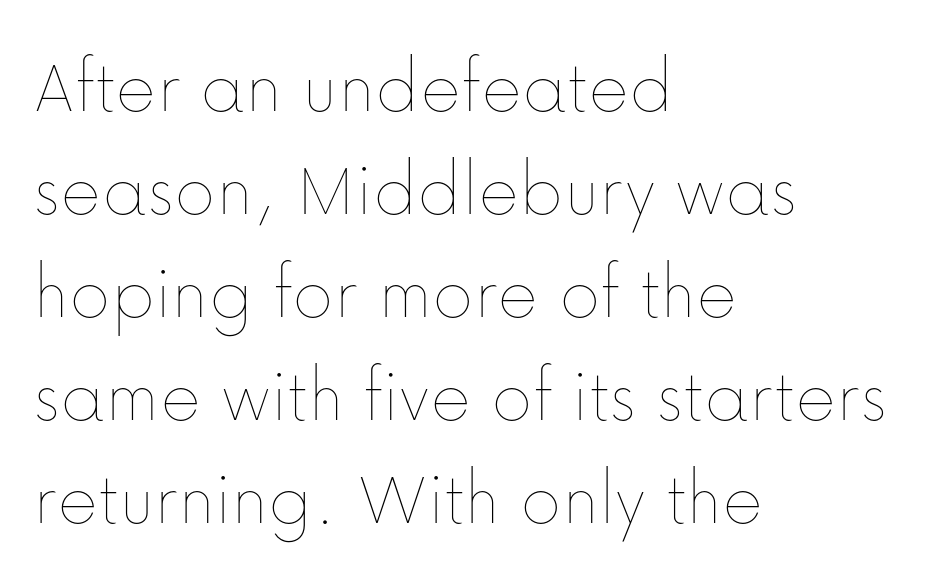
Heaviness? Minimal to ordinary, like unemphasized prose. Honestly, there is no underline to notice here at all. A typesetter would mark this as roman, not italic. Here the glyphs are tracked normally, forming tight word shapes.
